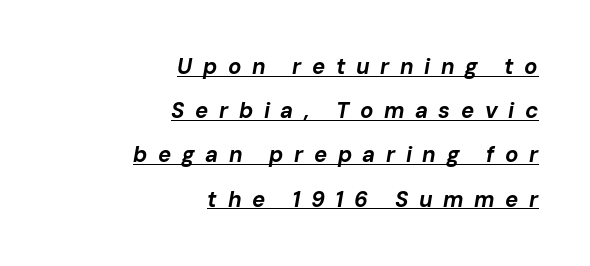
{"italic": "yes", "lean": "right", "slant_degrees": 10, "bold": "yes", "underline": "yes", "align": "right", "line_spacing": "loose", "line_spacing_ratio": 2.01, "letter_spacing": "wide", "letter_spacing_em": 0.48, "glyph_px": 22}
